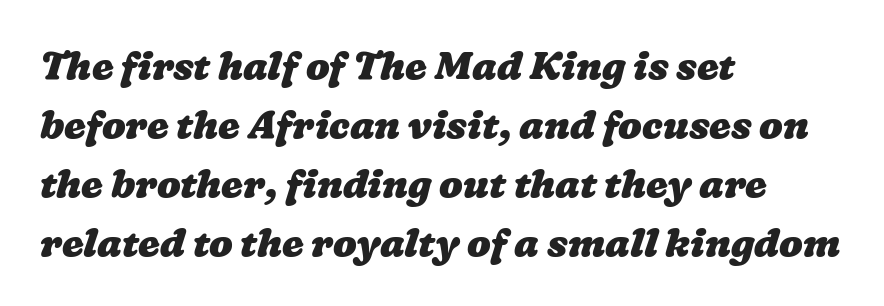
The image shows 39 px heavy, wide type; set left-aligned, normal line spacing (1.51x), normal letter spacing, not underlined; low stroke contrast and a medium x-height.
